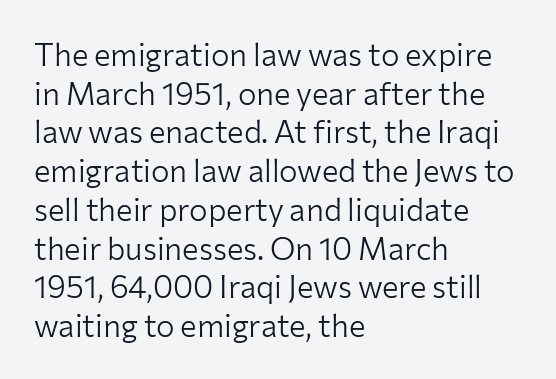
The image shows 31 px light sans-serif type, upright; set left-aligned, normal line spacing (1.25x), normal letter spacing, not underlined; low stroke contrast and a medium x-height.
